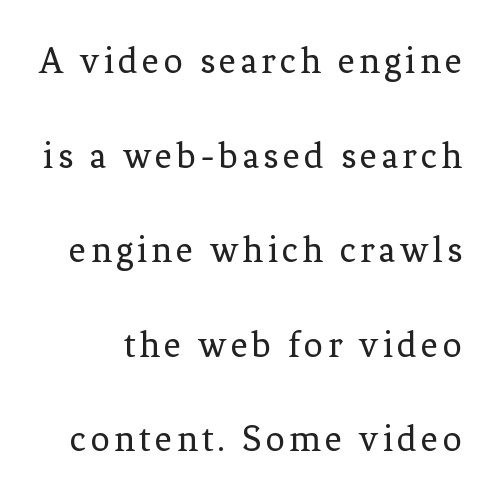
The image shows 38 px regular-weight serif type, upright; set loose line spacing (2.49x), not underlined; low stroke contrast and a medium x-height.
